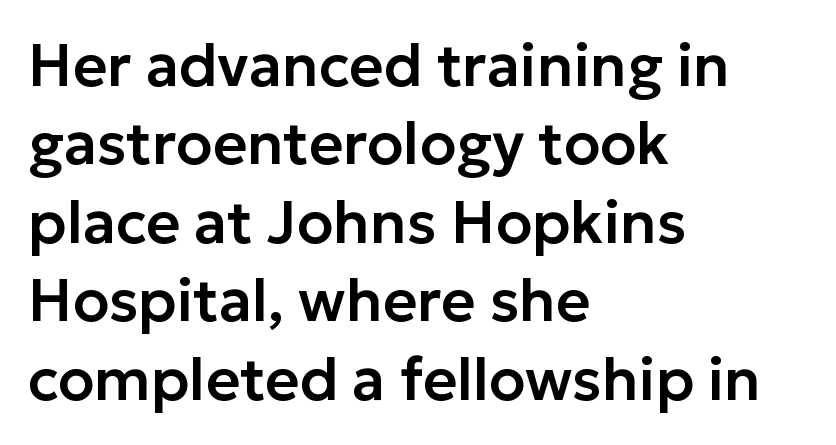
The image shows 59 px sans-serif type, upright; set left-aligned, normal line spacing (1.33x), normal letter spacing, not underlined; low stroke contrast and a medium x-height.
